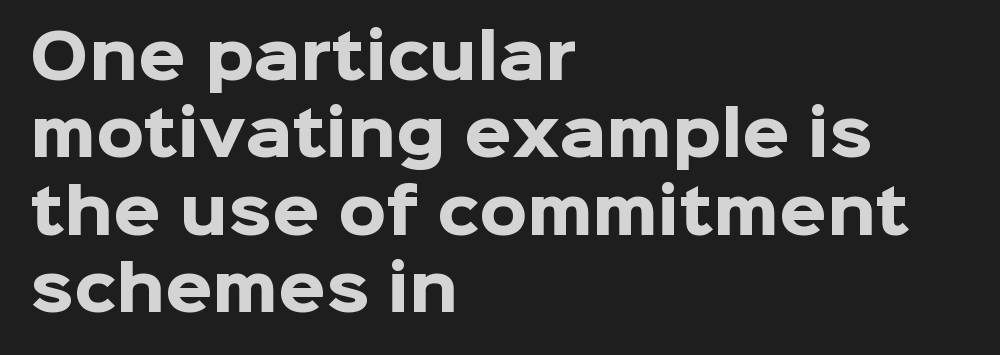
{"serif": "no", "italic": "no", "bold": "yes", "weight": "heavy", "width": "normal", "stroke_contrast": "low", "x_height": "medium", "monospaced": "no", "underline": "no", "align": "left", "line_spacing": "normal", "line_spacing_ratio": 1.27, "letter_spacing": "normal", "letter_spacing_em": 0.0, "glyph_px": 61}
